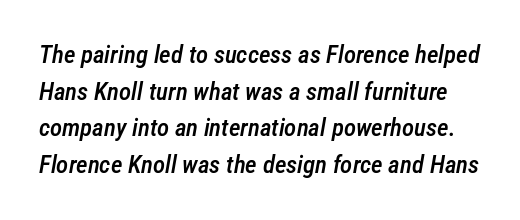
{"italic": "yes", "lean": "right", "slant_degrees": 12, "bold": "semi", "underline": "no", "line_spacing": "normal", "line_spacing_ratio": 1.47, "letter_spacing": "normal", "letter_spacing_em": 0.0, "glyph_px": 25}
